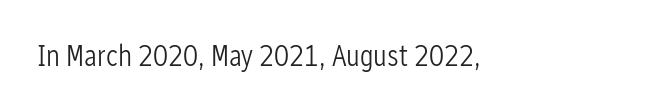
Think of a printed novel: that variable character pitch is what you see here. Italic: no, the glyphs are upright roman. The specimen omits any rule beneath the text block's lines. Compared with a typical body face, this is equally light or lighter still.
